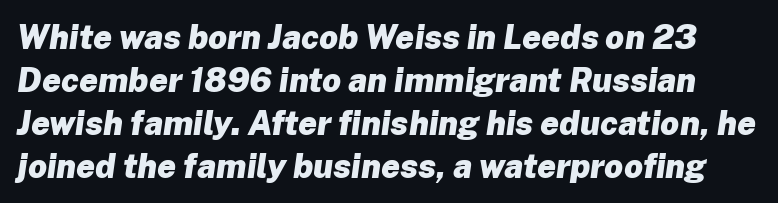
{"italic": "yes", "lean": "right", "slant_degrees": 8, "bold": "yes", "weight": "heavy", "width": "normal", "stroke_contrast": "low", "x_height": "medium", "monospaced": "no", "underline": "no", "line_spacing": "normal", "line_spacing_ratio": 1.3, "letter_spacing": "normal", "letter_spacing_em": 0.0, "glyph_px": 33}
